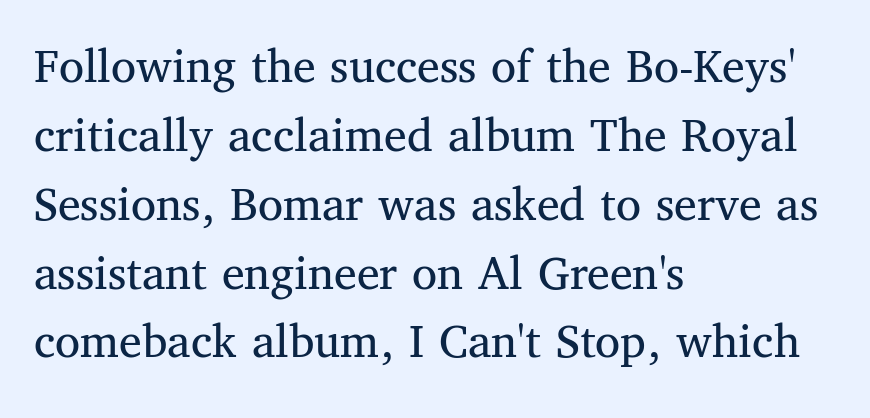
The image shows 51 px regular-weight serif type, upright; set left-aligned, normal line spacing (1.35x), normal letter spacing, not underlined; medium stroke contrast and a medium x-height.
